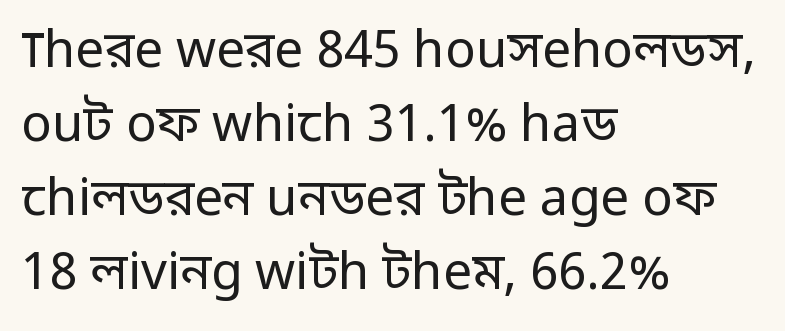
If you drew a line through each stem, it would be perfectly vertical. Heft: none added — not bold. This sample uses a sans-serif face. Evenly set lines give the paragraph a standard silhouette. Each row of text sits above clean, open space.
